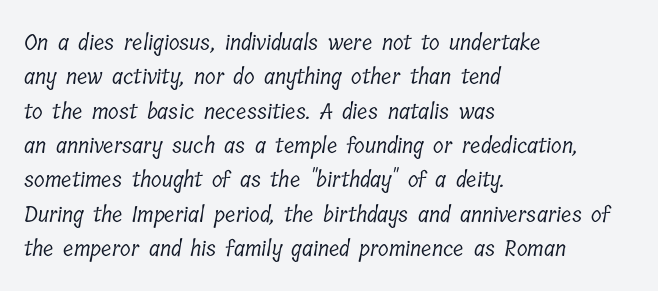
{"bold": "no", "underline": "no", "align": "left", "line_spacing": "normal", "line_spacing_ratio": 1.56, "letter_spacing": "normal", "letter_spacing_em": 0.0, "glyph_px": 22}
